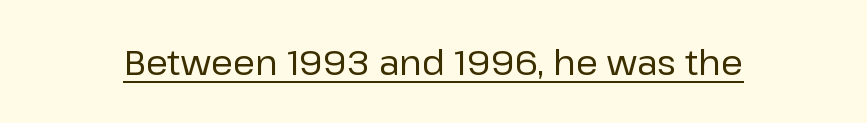
{"serif": "no", "italic": "no", "bold": "no", "weight": "regular", "width": "normal", "stroke_contrast": "low", "x_height": "medium", "monospaced": "no", "underline": "yes", "letter_spacing": "normal", "letter_spacing_em": 0.0, "glyph_px": 35}
